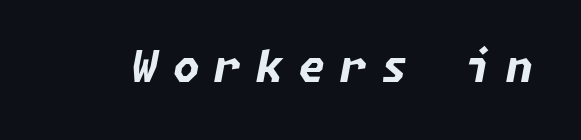
The image shows 43 px bold type, italic (leaning right); set unusually wide letter spacing (+0.35 em), not underlined; low stroke contrast and a medium x-height.
